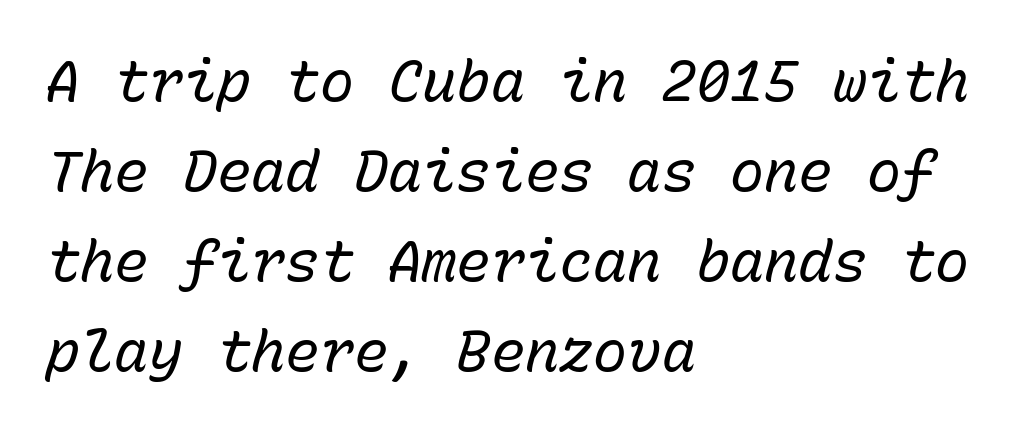
{"italic": "yes", "lean": "right", "slant_degrees": 15, "bold": "no", "weight": "regular", "width": "normal", "stroke_contrast": "low", "x_height": "medium", "monospaced": "yes", "underline": "no", "align": "left", "line_spacing": "normal", "line_spacing_ratio": 1.58, "letter_spacing": "normal", "letter_spacing_em": 0.0, "glyph_px": 57}
